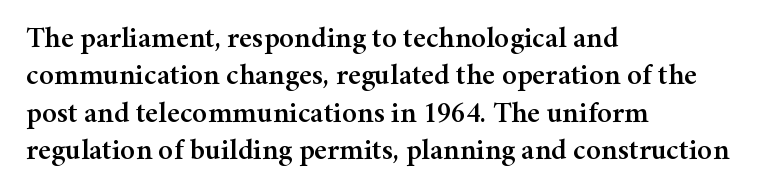
{"serif": "yes", "italic": "no", "width": "normal", "stroke_contrast": "medium", "x_height": "medium", "monospaced": "no", "underline": "no", "align": "left", "line_spacing": "normal", "line_spacing_ratio": 1.25, "letter_spacing": "normal", "letter_spacing_em": 0.0, "glyph_px": 30}
